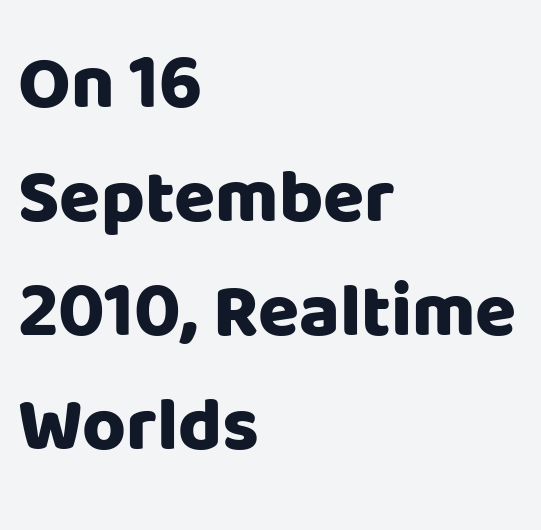
Does the lettering tilt? It doesn't — this is upright. These lines are set flush left with a ragged right edge. These lines are rendered in a variable-pitch font. The line texture is even and compact thanks to regular tracking. The string is rendered with underlining switched off.
